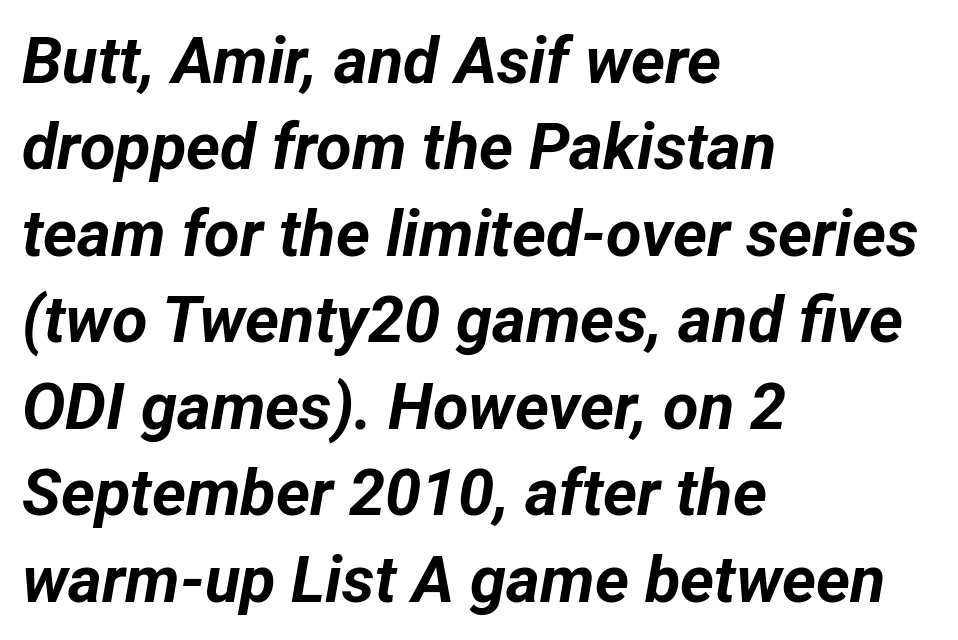
Q: Is the text bold? A: Yes.
Q: Is the text italic (slanted)? A: Yes, it leans right by about 12 degrees.
Q: Is the text underlined? A: No.
Q: How is the paragraph aligned? A: Left-aligned.
Q: Is the spacing between letters normal or unusually wide? A: Normal.
Q: Is the spacing between lines tight, normal or loose? A: Normal.
Q: Width (condensed, normal, or wide)? A: Normal.
Q: Stroke contrast? A: Low.
Q: x-height? A: Medium.
Q: Monospaced? A: No.
